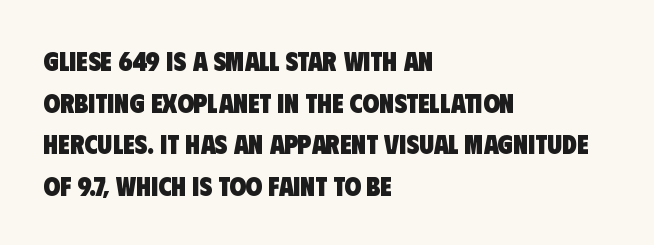
The rendering uses a moderate line-height, typical for paragraphs. Is the letter spacing exaggerated? No — it looks like the ordinary default. Nobody drew a line under any word here. How heavy is the stroke? Heavy — this is a bold.
